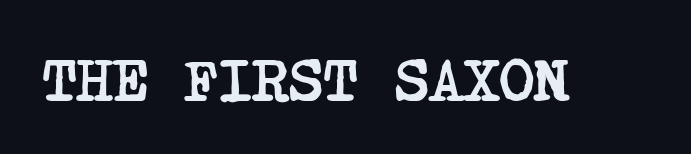
Weight: bold. There is no visible air inserted between adjacent glyphs. Glance below the letters and you will spot only blank space. Each letter's strokes conclude with small projecting serifs.
